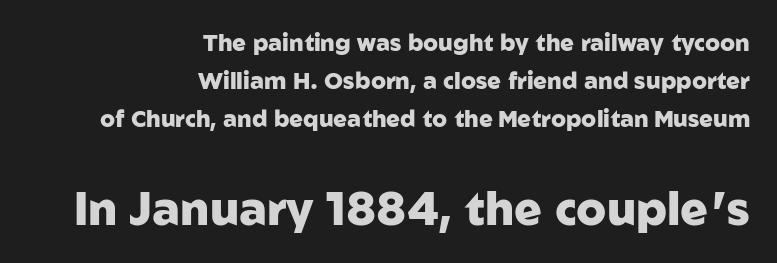
Visually the block forms a straight wall on the right and a jagged coastline on the left. This block has exactly the height ordinary leading produces. This is the regular roman posture of the typeface. Does the weight exceed regular? Yes, all the way to bold. Check under the words: just untouched page.
